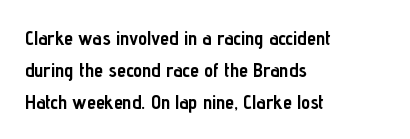
The image shows 20 px bold type, upright; set left-aligned, normal line spacing (1.6x), normal letter spacing, not underlined.
